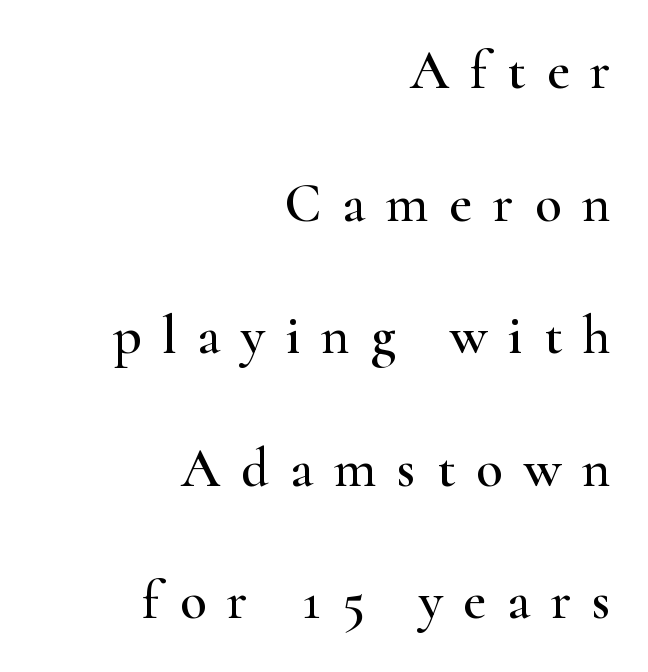
{"serif": "yes", "italic": "no", "width": "wide", "stroke_contrast": "high", "x_height": "small", "monospaced": "no", "underline": "no", "align": "right", "line_spacing": "loose", "line_spacing_ratio": 2.41, "letter_spacing": "wide", "letter_spacing_em": 0.38, "glyph_px": 55}
